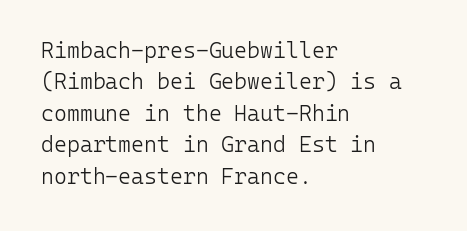
Q: Is the text bold? A: No.
Q: Is the text italic (slanted)? A: No, it is upright.
Q: Is the text underlined? A: No.
Q: How is the paragraph aligned? A: Left-aligned.
Q: Is the spacing between letters normal or unusually wide? A: Normal.
Q: Is the spacing between lines tight, normal or loose? A: Normal.
